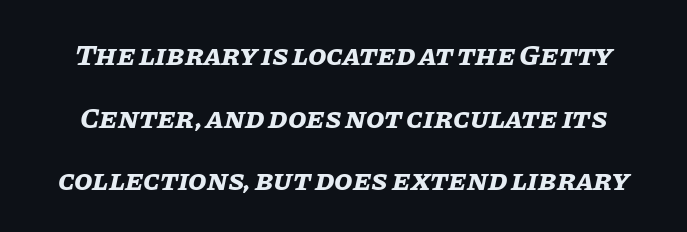
Just letters on the line, the space beneath them empty. Spacing between characters is what you'd get straight out of the box. Slanted lettering throughout. Vertically, the passage feels expansive, rows floating well apart.
